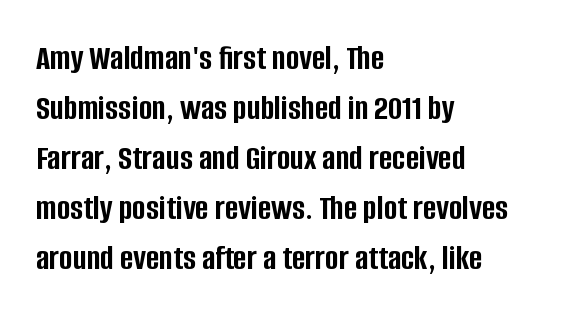
Each glyph is drawn with heavy, bold strokes. The tracking reads as untouched default to a designer's eye. Students, observe: this is what conventionally led text looks like. Each letter keeps its own natural width here, so spacing adapts to shape. The designer went with a sans here, leaving each stem footless. Descenders are the only things crossing below the line.
